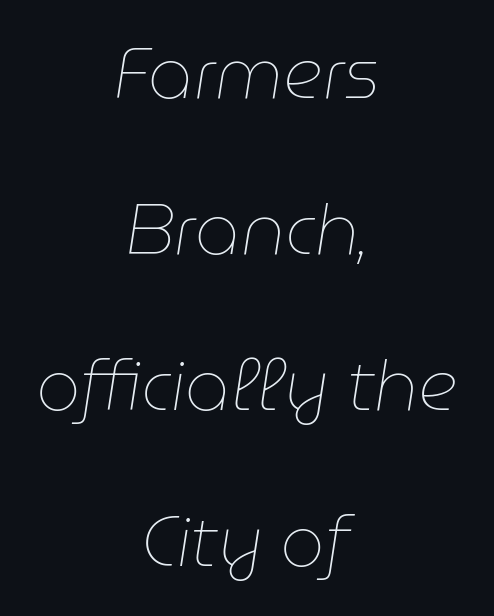
In terms of leading, this rendering errs on the spacious side. The area under the type is left untouched. Weight: not bold — regular or lighter. The passage shown is typed in a proportional face where columns would drift.
